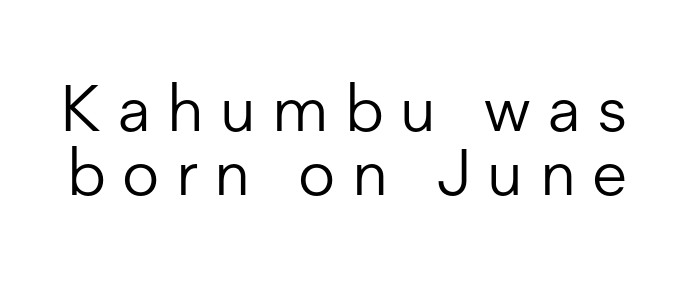
{"serif": "no", "italic": "no", "bold": "no", "weight": "light", "width": "normal", "stroke_contrast": "low", "x_height": "medium", "monospaced": "no", "underline": "no", "line_spacing": "tight", "line_spacing_ratio": 0.99, "letter_spacing": "wide", "letter_spacing_em": 0.25, "glyph_px": 65}
